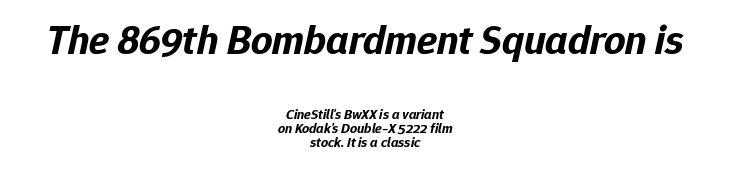
Reading down the column, the eye jumps only a short way to each next line. Is the type bold? Yes — the strokes are clearly thick and heavy. Slant detected: the letters are inclined. If you squint, the top block still reads clearly — it's the larger of the two. Between one letter and the next there's only the usual sliver of space.
